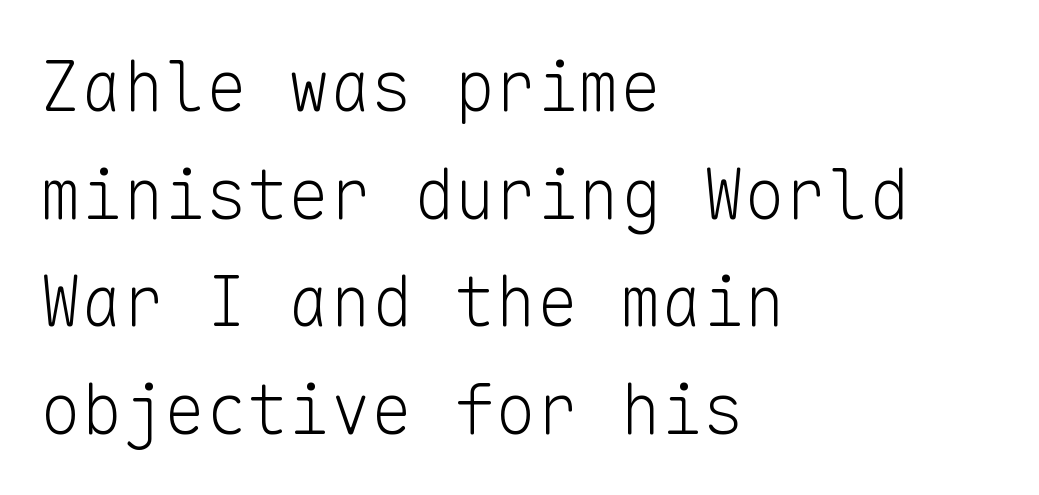
{"serif": "no", "italic": "no", "bold": "no", "weight": "light", "width": "normal", "stroke_contrast": "low", "x_height": "medium", "monospaced": "yes", "underline": "no", "align": "left", "line_spacing": "normal", "line_spacing_ratio": 1.56, "letter_spacing": "normal", "letter_spacing_em": 0.0, "glyph_px": 69}
